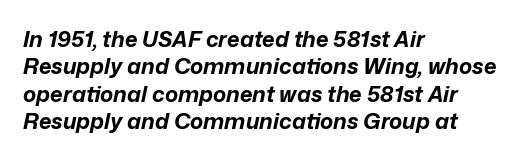
Q: Is the text bold? A: Yes.
Q: Is the text italic (slanted)? A: Yes, it leans right by about 12 degrees.
Q: Is the text underlined? A: No.
Q: How is the paragraph aligned? A: Left-aligned.
Q: Is the spacing between letters normal or unusually wide? A: Normal.
Q: Is the spacing between lines tight, normal or loose? A: Normal.
